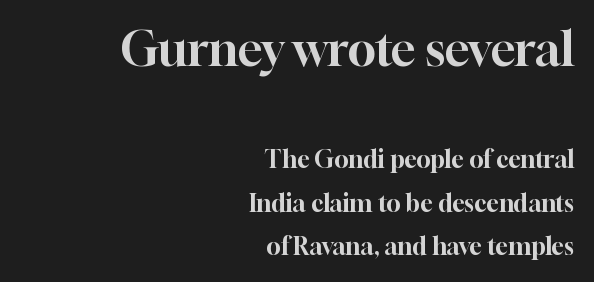
Q: Is the text italic (slanted)? A: No, it is upright.
Q: Is the typeface a serif or a sans-serif typeface? A: Serif.
Q: Is the text underlined? A: No.
Q: How is the paragraph aligned? A: Right-aligned.
Q: Is the spacing between letters normal or unusually wide? A: Normal.
Q: Which block of text is set in a larger size, the first (top) or the second (bottom)? A: The first (top) one.
Q: Width (condensed, normal, or wide)? A: Normal.
Q: Stroke contrast? A: High.
Q: x-height? A: Medium.
Q: Monospaced? A: No.
